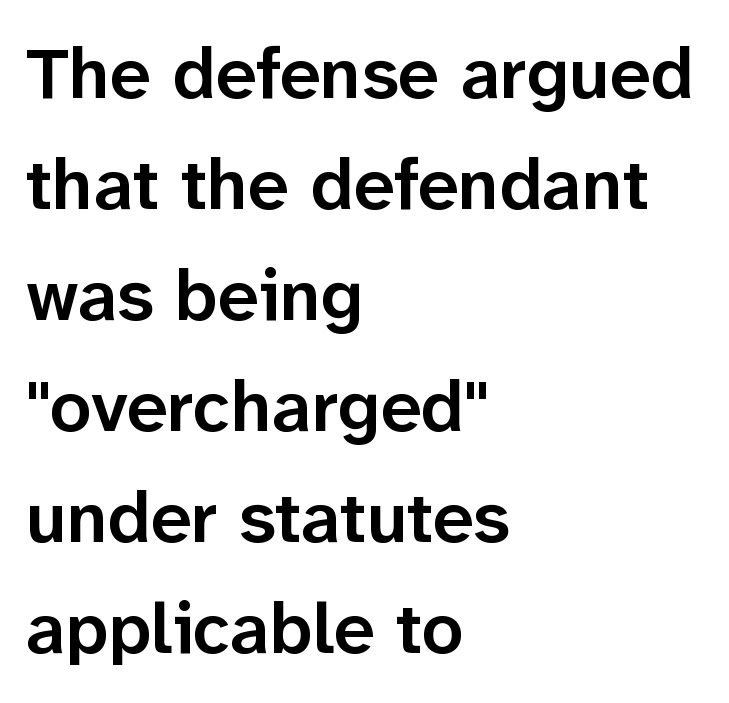
Nothing sits at the stroke ends, so this counts as sans-serif. A semibold gives these letters moderate extra thickness, short of bold. If you drew a line through each stem, it would be perfectly vertical. Note the varied advance widths — an 'i' is clearly narrower than an 'm'.
